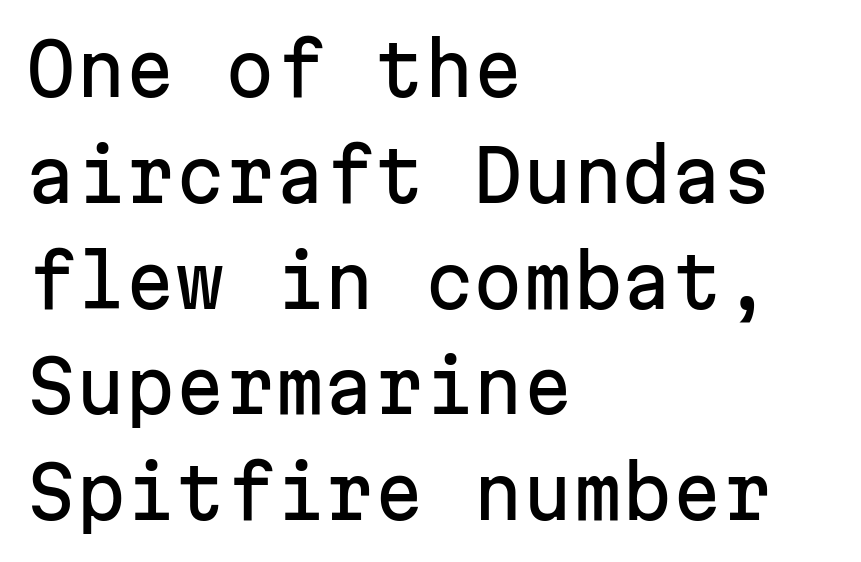
The image shows 71 px sans-serif type, upright, monospaced; set left-aligned, normal line spacing (1.49x), normal letter spacing, not underlined; low stroke contrast and a medium x-height.
